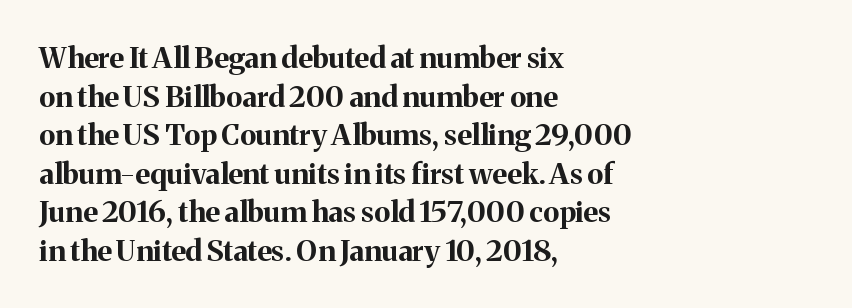
Q: Is the text bold? A: Yes.
Q: Is the text italic (slanted)? A: No, it is upright.
Q: Is the typeface a serif or a sans-serif typeface? A: Serif.
Q: Is the text underlined? A: No.
Q: How is the paragraph aligned? A: Left-aligned.
Q: Is the spacing between letters normal or unusually wide? A: Normal.
Q: Is the spacing between lines tight, normal or loose? A: Normal.
Q: Width (condensed, normal, or wide)? A: Normal.
Q: Stroke contrast? A: Medium.
Q: x-height? A: Medium.
Q: Monospaced? A: No.
